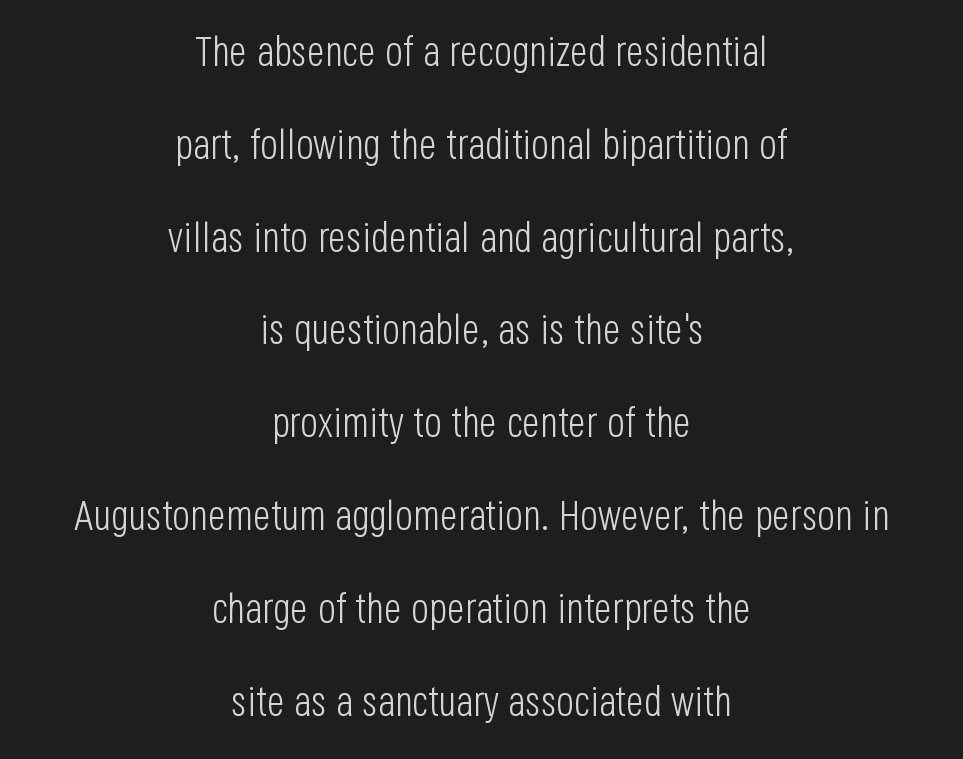
Weight: regular or lighter. The leading is generous, giving the passage an open texture. The letters carry no serifs — their stems end cleanly without finishing strokes. This sample has the flowing, uneven cadence of proportional lettering. The area under the type is left untouched. The lines in this sample share a center point and differ in where they start and stop.
